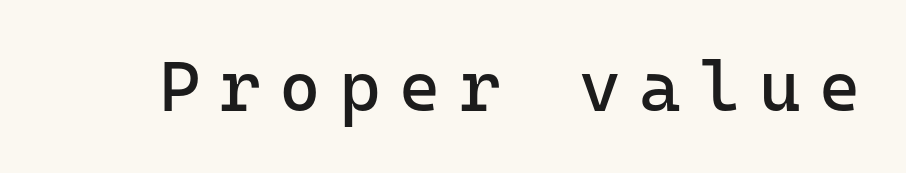
{"serif": "no", "italic": "no", "bold": "no", "weight": "regular", "width": "normal", "stroke_contrast": "low", "x_height": "medium", "underline": "no", "letter_spacing": "wide", "letter_spacing_em": 0.26, "glyph_px": 71}
